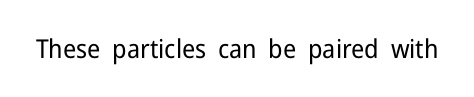
{"italic": "no", "bold": "no", "underline": "no", "letter_spacing": "normal", "letter_spacing_em": 0.0, "glyph_px": 26}
